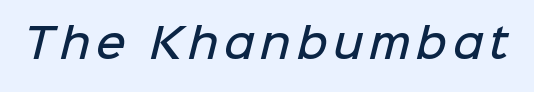
The image shows 41 px semibold sans-serif type; set not underlined; low stroke contrast and a medium x-height.
